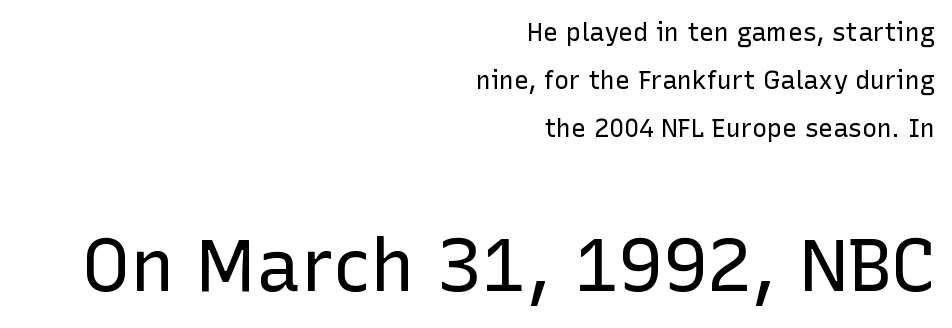
The image shows 74 px regular-weight sans-serif type, upright; set right-aligned, loose line spacing (1.92x), normal letter spacing, not underlined; the second (bottom) block is 2.96x larger; low stroke contrast and a medium x-height.
